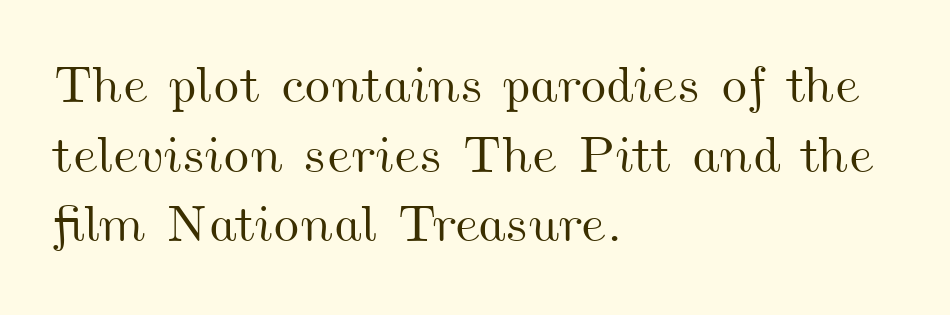
{"width": "wide", "stroke_contrast": "medium", "x_height": "small", "monospaced": "no", "underline": "no", "align": "left", "line_spacing": "normal", "line_spacing_ratio": 1.34, "letter_spacing": "normal", "letter_spacing_em": 0.0, "glyph_px": 52}
